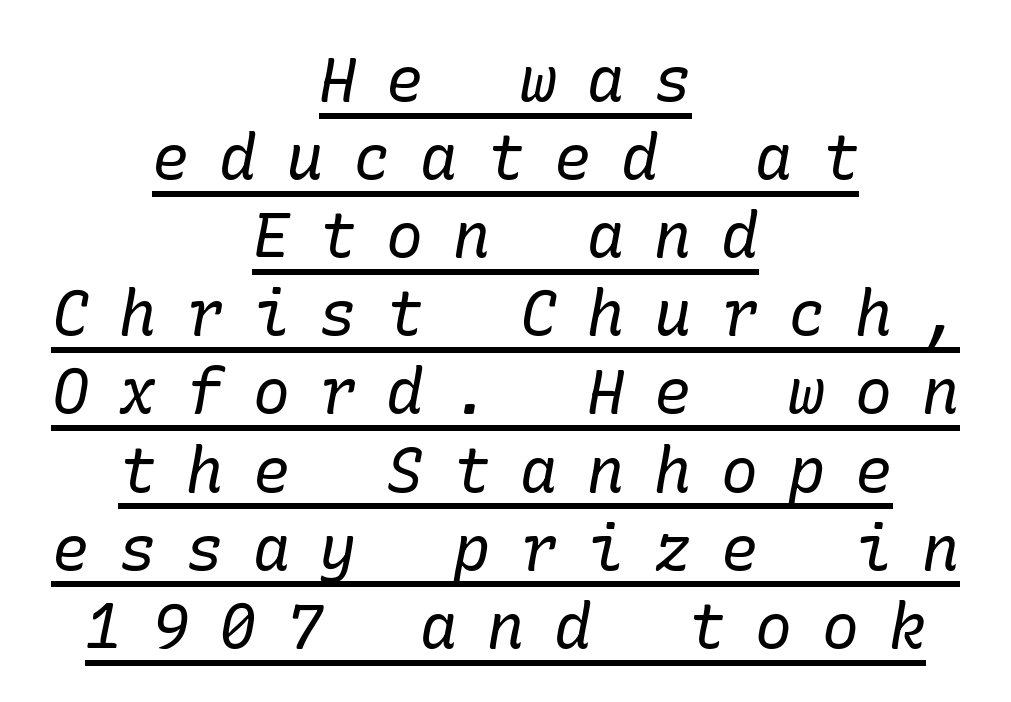
Q: Is the text bold? A: No.
Q: Is the text italic (slanted)? A: Yes, it leans right by about 10 degrees.
Q: Is the typeface a serif or a sans-serif typeface? A: Sans-serif.
Q: Is the text underlined? A: Yes.
Q: How is the paragraph aligned? A: Centered.
Q: Is the spacing between letters normal or unusually wide? A: Unusually wide.
Q: Is the spacing between lines tight, normal or loose? A: Normal.
Q: Width (condensed, normal, or wide)? A: Normal.
Q: Stroke contrast? A: Low.
Q: x-height? A: Medium.
